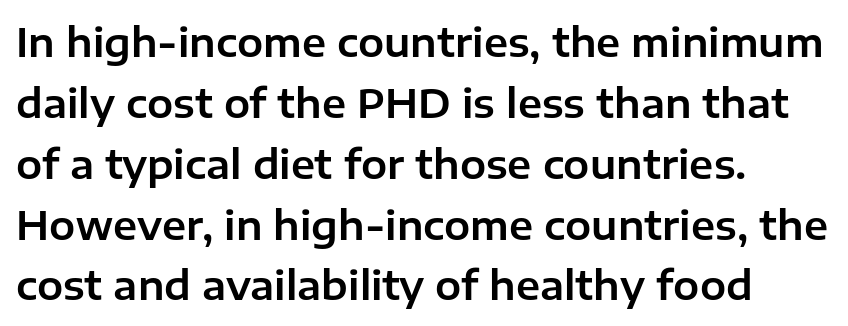
The image shows 39 px sans-serif type, upright; set left-aligned, normal line spacing (1.56x), normal letter spacing, not underlined; low stroke contrast and a medium x-height.
